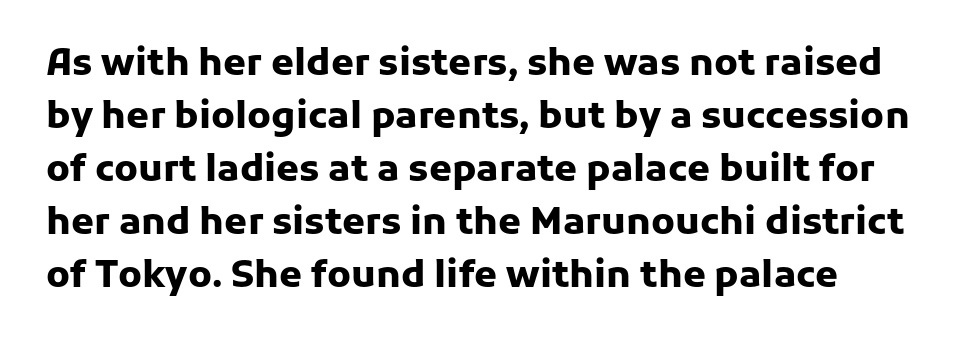
The image shows 37 px heavy sans-serif type, upright; set normal line spacing (1.43x), normal letter spacing, not underlined; low stroke contrast and a medium x-height.
